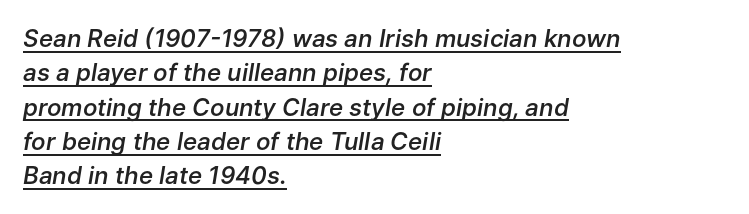
{"italic": "yes", "lean": "right", "slant_degrees": 9, "bold": "semi", "underline": "yes", "align": "left", "line_spacing": "normal", "line_spacing_ratio": 1.43, "letter_spacing": "normal", "letter_spacing_em": 0.0, "glyph_px": 24}
